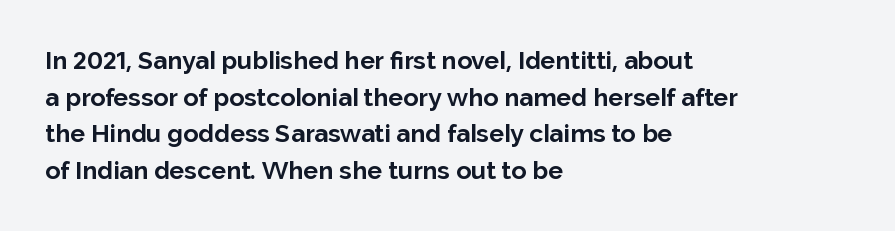
Compared with an ordinary text face, these strokes are far heavier — a full bold. Tall strokes in this sample are plumb rather than angled. Reading down the block, your eye returns to a fixed left position each line. The space directly below the letters is spotless. Leading matches the norm, producing a regular column. The type is set solid horizontally, with unmodified tracking.
